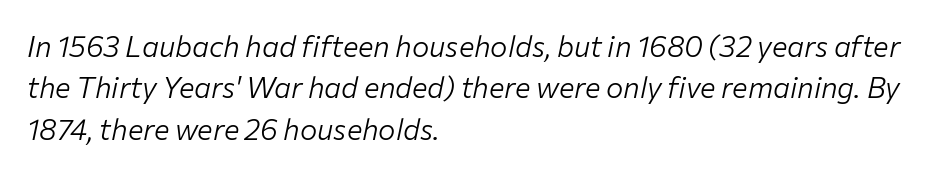
Q: Is the text bold? A: No.
Q: Is the text italic (slanted)? A: Yes, it leans right by about 12 degrees.
Q: Is the text underlined? A: No.
Q: How is the paragraph aligned? A: Left-aligned.
Q: Is the spacing between letters normal or unusually wide? A: Normal.
Q: Is the spacing between lines tight, normal or loose? A: Normal.
Q: Width (condensed, normal, or wide)? A: Normal.
Q: Stroke contrast? A: Low.
Q: x-height? A: Medium.
Q: Monospaced? A: No.
